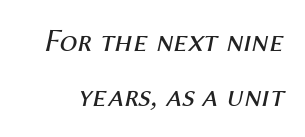
Q: Is the text bold? A: No.
Q: Is the text italic (slanted)? A: Yes, it leans right by about 12 degrees.
Q: Is the text underlined? A: No.
Q: Is the spacing between letters normal or unusually wide? A: Normal.
Q: Width (condensed, normal, or wide)? A: Normal.
Q: Stroke contrast? A: Medium.
Q: x-height? A: Medium.
Q: Monospaced? A: No.
